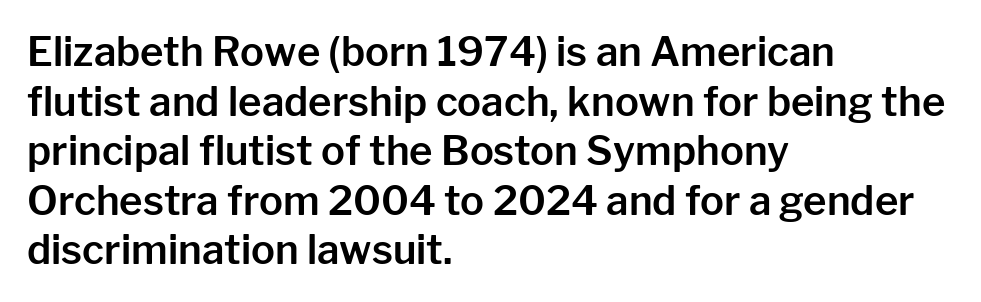
The image shows 40 px sans-serif type, upright; set left-aligned, line spacing 1.24x, normal letter spacing, not underlined; low stroke contrast and a medium x-height.
